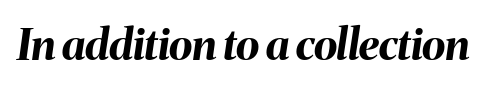
The passage shown leans; its letterforms are oblique. The letters advance in unequal steps, a hallmark of proportional type. Check the space under the baseline: it is left empty. A dark, heavy texture on the line: the type is bold. The gaps between neighbouring characters are ordinary and unremarkable.
